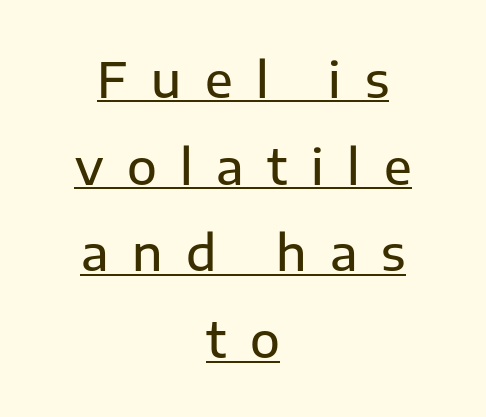
Letter spacing: wide. This sample carries an underscore along the baseline area. Here the designer chose a conventional face with non-uniform glyph widths. Examine the stroke ends and you'll find no serifs. The rag falls on both sides of this text block equally. Does the lettering tilt? It doesn't — this is upright.
